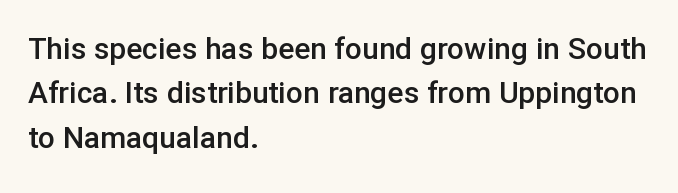
{"serif": "no", "italic": "no", "bold": "semi", "weight": "semibold", "width": "normal", "stroke_contrast": "low", "x_height": "medium", "monospaced": "no", "underline": "no", "align": "left", "line_spacing": "normal", "line_spacing_ratio": 1.48, "letter_spacing": "normal", "letter_spacing_em": 0.0, "glyph_px": 30}
